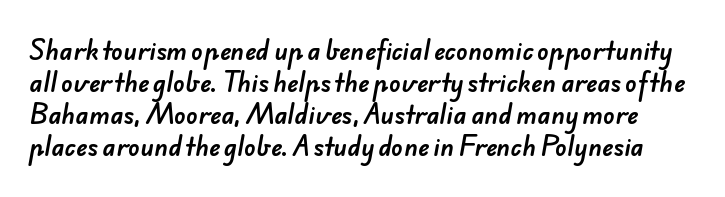
This sample keeps an unexceptional amount of space between lines. Rule under the text: the space is simply empty. Default kerning and tracking; the words read as compact shapes.
